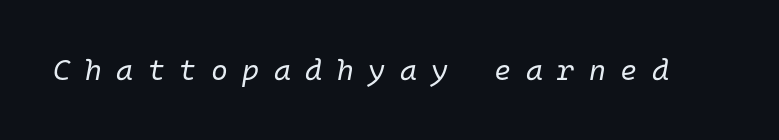
{"italic": "yes", "lean": "right", "slant_degrees": 10, "bold": "no", "weight": "regular", "width": "normal", "stroke_contrast": "low", "x_height": "medium", "monospaced": "yes", "underline": "no", "letter_spacing": "wide", "letter_spacing_em": 0.5, "glyph_px": 29}
